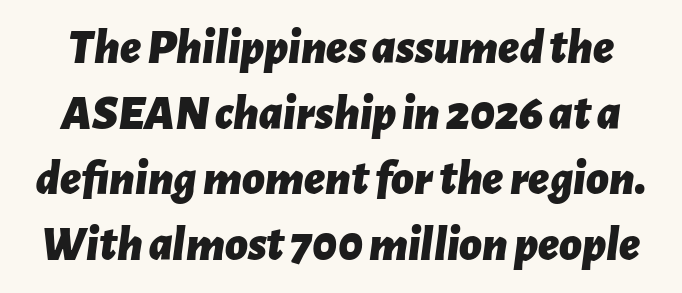
{"italic": "yes", "lean": "right", "slant_degrees": 7, "bold": "yes", "weight": "bold", "width": "normal", "stroke_contrast": "low", "x_height": "medium", "monospaced": "no", "underline": "no", "line_spacing": "normal", "line_spacing_ratio": 1.34, "letter_spacing": "normal", "letter_spacing_em": 0.0, "glyph_px": 49}
